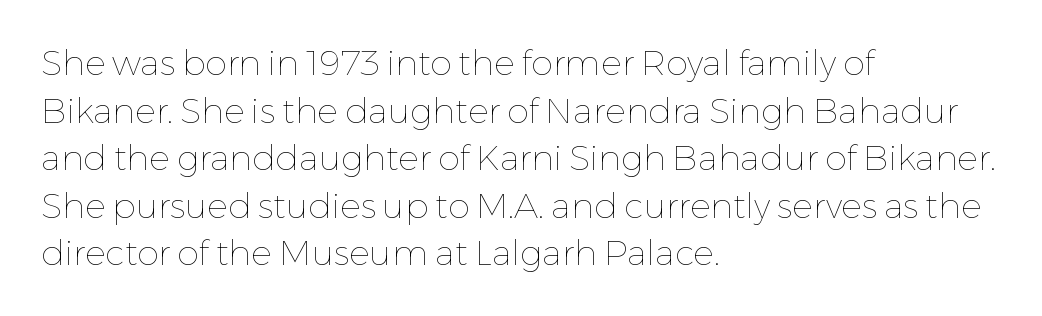
{"italic": "no", "bold": "no", "weight": "thin", "width": "normal", "stroke_contrast": "low", "x_height": "medium", "monospaced": "no", "underline": "no", "align": "left", "line_spacing": "normal", "line_spacing_ratio": 1.36, "letter_spacing": "normal", "letter_spacing_em": 0.0, "glyph_px": 35}
